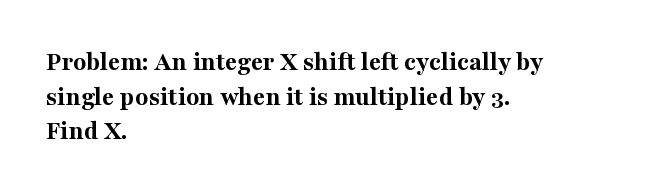
Q: Is the text bold? A: Yes.
Q: Is the text italic (slanted)? A: No, it is upright.
Q: Is the text underlined? A: No.
Q: How is the paragraph aligned? A: Left-aligned.
Q: Is the spacing between letters normal or unusually wide? A: Normal.
Q: Is the spacing between lines tight, normal or loose? A: Normal.
